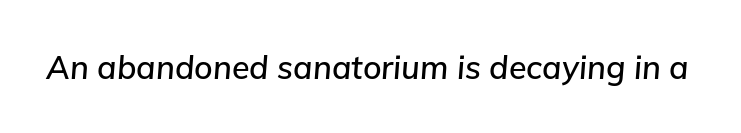
{"italic": "yes", "lean": "right", "slant_degrees": 5, "width": "normal", "stroke_contrast": "low", "x_height": "medium", "monospaced": "no", "underline": "no", "letter_spacing": "normal", "letter_spacing_em": 0.0, "glyph_px": 32}
